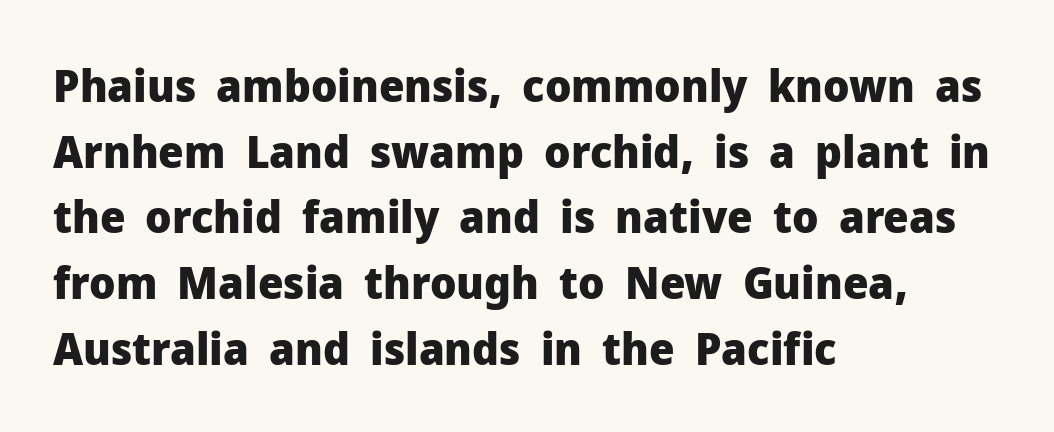
Does the leading feel generous? No, just average. The passage shown is typed in a proportional face where columns would drift. Stroke terminals: plain, sans-serif. These lines stack with their left ends in a neat column. This rendering leaves character spacing at its baseline value. Check the space under the baseline: it is left empty.
